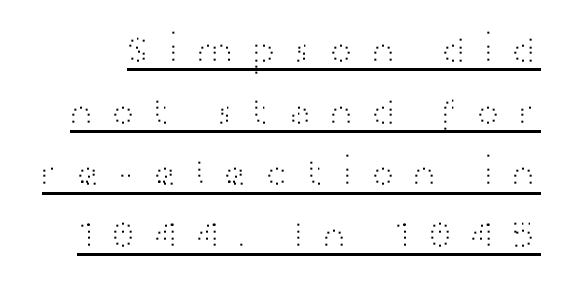
The rendering uses a moderate line-height, typical for paragraphs. Observe the wide spacing: letters keep a clear distance from each other. The letters advance in unequal steps, a hallmark of proportional type. This sample carries an underscore along the baseline area.
